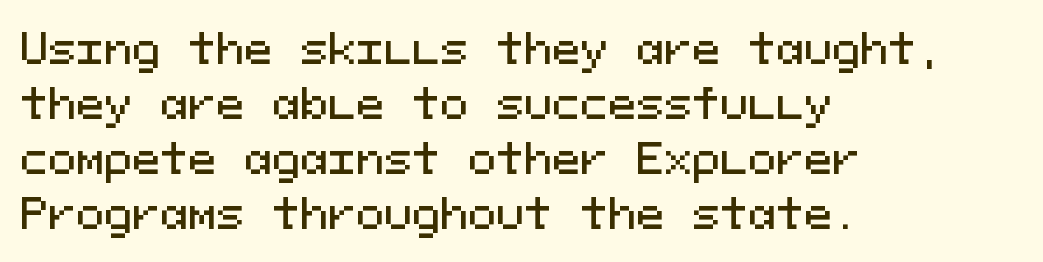
The image shows 42 px sans-serif type, upright, monospaced; set left-aligned, normal line spacing (1.31x), normal letter spacing, not underlined; medium stroke contrast and a medium x-height.
